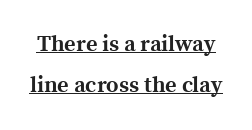
The image shows 22 px bold type, upright; set line spacing 1.86x, normal letter spacing, underlined.
